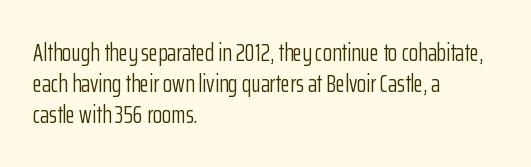
Q: Is the text bold? A: No.
Q: Is the text italic (slanted)? A: No, it is upright.
Q: Is the text underlined? A: No.
Q: How is the paragraph aligned? A: Left-aligned.
Q: Is the spacing between letters normal or unusually wide? A: Normal.
Q: Is the spacing between lines tight, normal or loose? A: Normal.
